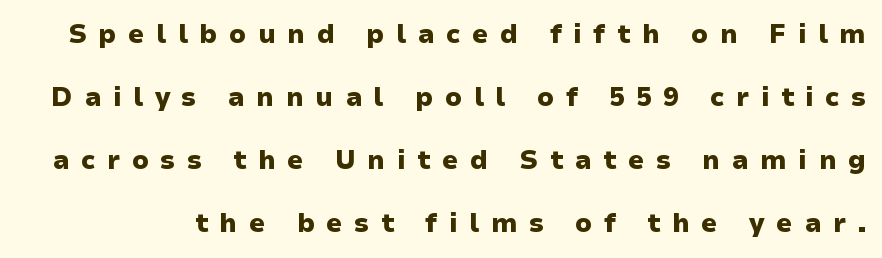
Q: Is the text bold? A: Yes.
Q: Is the text italic (slanted)? A: No, it is upright.
Q: Is the text underlined? A: No.
Q: Is the spacing between letters normal or unusually wide? A: Unusually wide.
Q: Is the spacing between lines tight, normal or loose? A: Loose.
